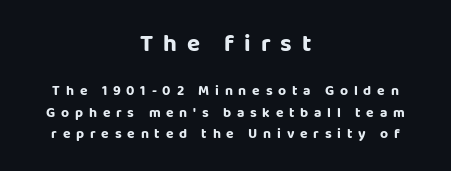
Honestly, the letter spacing is so wide it's the main thing you notice. This block has exactly the height ordinary leading produces. The first block has been scaled up relative to the second. Thick stems and heavy bowls — unmistakably bold. The passage is arranged like a title page — every line centered.
